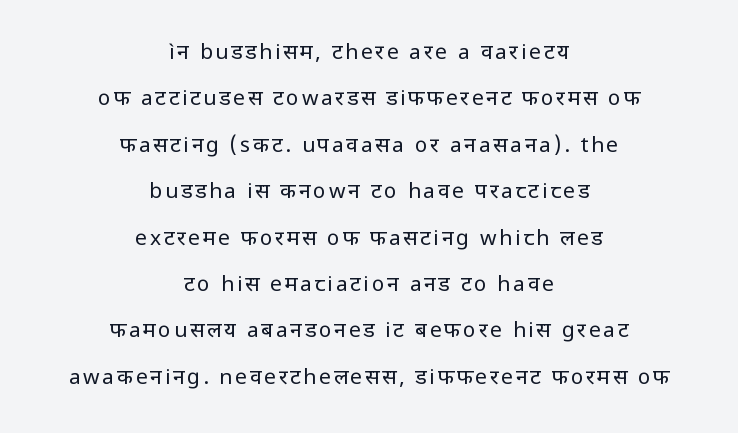
{"italic": "no", "bold": "no", "underline": "no", "align": "center", "line_spacing": "loose", "line_spacing_ratio": 2.21, "glyph_px": 21}
